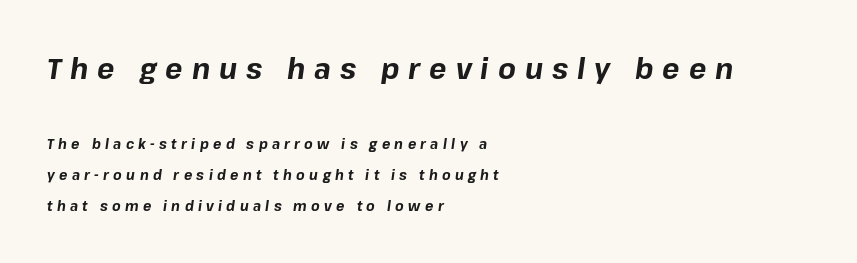
{"italic": "yes", "lean": "right", "slant_degrees": 8, "bold": "yes", "weight": "bold", "width": "normal", "stroke_contrast": "low", "x_height": "medium", "monospaced": "no", "underline": "no", "align": "left", "line_spacing": "loose", "line_spacing_ratio": 2.21, "letter_spacing": "wide", "letter_spacing_em": 0.31, "larger_block": "first", "size_ratio": 2.07, "glyph_px": 29}
